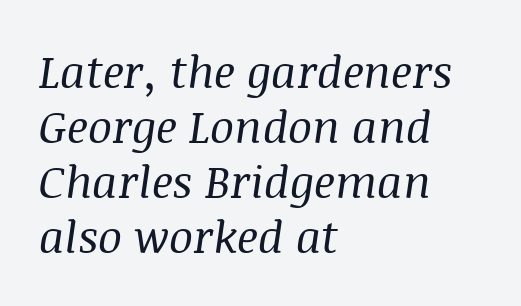
The image shows 45 px regular-weight serif type, italic (leaning right); set left-aligned, line spacing 1.22x, normal letter spacing, not underlined; medium stroke contrast and a large x-height.
